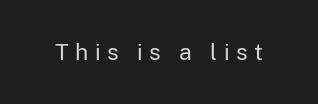
The image shows 23 px text type, upright; set unusually wide letter spacing (+0.28 em), not underlined.
